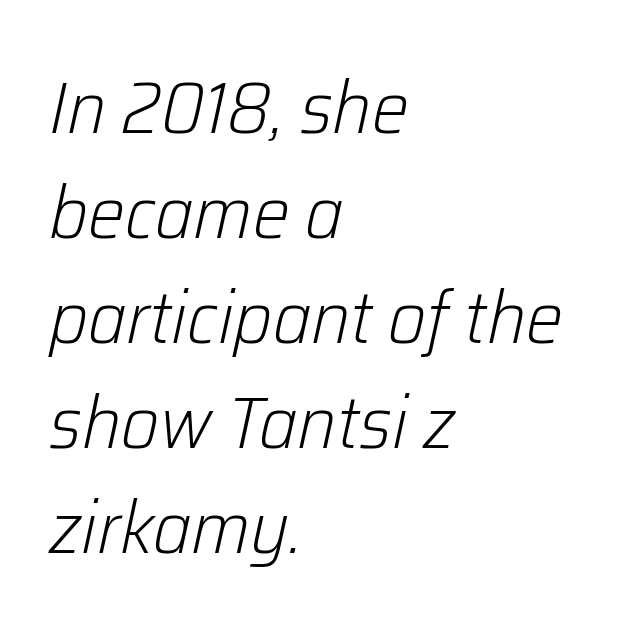
{"italic": "yes", "lean": "right", "slant_degrees": 12, "bold": "no", "weight": "light", "width": "normal", "stroke_contrast": "low", "x_height": "medium", "monospaced": "no", "underline": "no", "align": "left", "line_spacing": "normal", "line_spacing_ratio": 1.42, "letter_spacing": "normal", "letter_spacing_em": 0.0, "glyph_px": 74}
